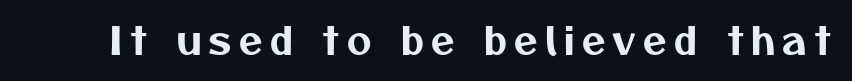
{"serif": "no", "width": "normal", "stroke_contrast": "medium", "x_height": "medium", "monospaced": "no", "underline": "no", "glyph_px": 38}
